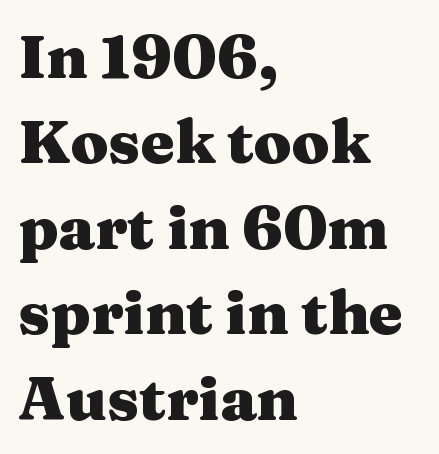
The image shows 61 px heavy, wide serif type, upright; set left-aligned, normal line spacing (1.4x), normal letter spacing, not underlined; medium stroke contrast and a medium x-height.
